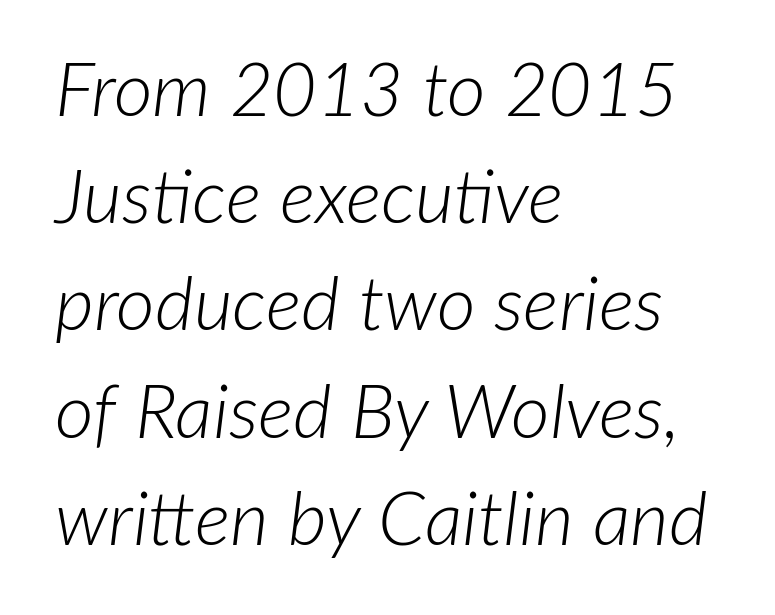
Q: Is the text bold? A: No.
Q: Is the text italic (slanted)? A: Yes, it leans right by about 7 degrees.
Q: Is the text underlined? A: No.
Q: How is the paragraph aligned? A: Left-aligned.
Q: Is the spacing between letters normal or unusually wide? A: Normal.
Q: Is the spacing between lines tight, normal or loose? A: Normal.
Q: Width (condensed, normal, or wide)? A: Normal.
Q: Stroke contrast? A: Low.
Q: x-height? A: Medium.
Q: Monospaced? A: No.
